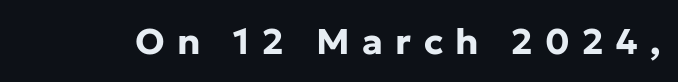
This is heavy type, rendered in bold. The text was rendered using a sans face with plain stroke endings. Looks like regular typesetting: each glyph gets only the width it needs. Tall strokes in this sample are plumb rather than angled. Each word looks stretched out because of the extra space between its letters.
